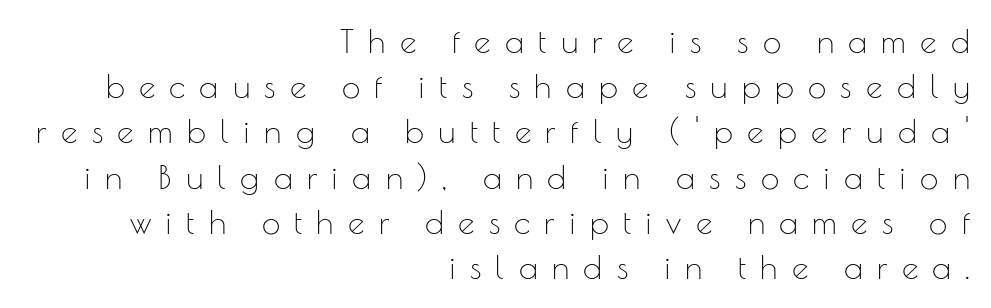
The image shows 33 px thin sans-serif type, upright; set right-aligned, normal line spacing (1.37x), unusually wide letter spacing (+0.43 em), not underlined; low stroke contrast and a small x-height.
